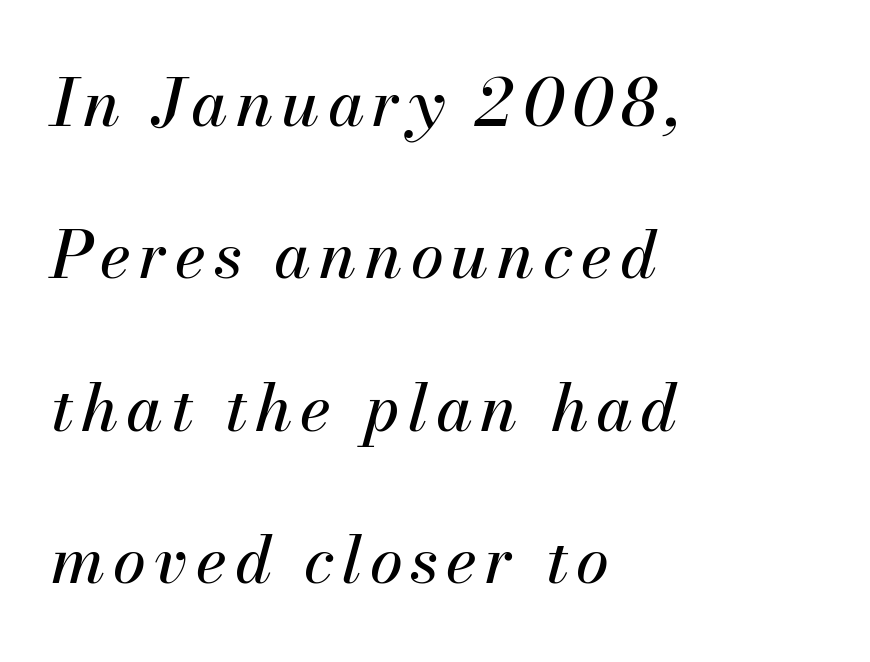
Q: Is the text italic (slanted)? A: Yes, it leans right by about 13 degrees.
Q: Is the text underlined? A: No.
Q: How is the paragraph aligned? A: Left-aligned.
Q: Is the spacing between lines tight, normal or loose? A: Loose.
Q: Width (condensed, normal, or wide)? A: Normal.
Q: Stroke contrast? A: Medium.
Q: x-height? A: Small.
Q: Monospaced? A: No.
